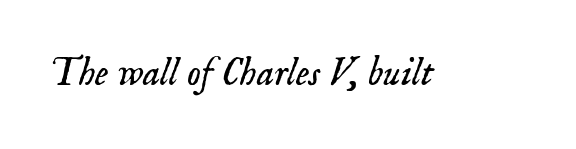
Q: Is the text bold? A: No.
Q: Is the text italic (slanted)? A: Yes, it leans right by about 18 degrees.
Q: Is the typeface a serif or a sans-serif typeface? A: Serif.
Q: Is the text underlined? A: No.
Q: Is the spacing between letters normal or unusually wide? A: Normal.
Q: Width (condensed, normal, or wide)? A: Normal.
Q: Stroke contrast? A: Low.
Q: x-height? A: Small.
Q: Monospaced? A: No.
